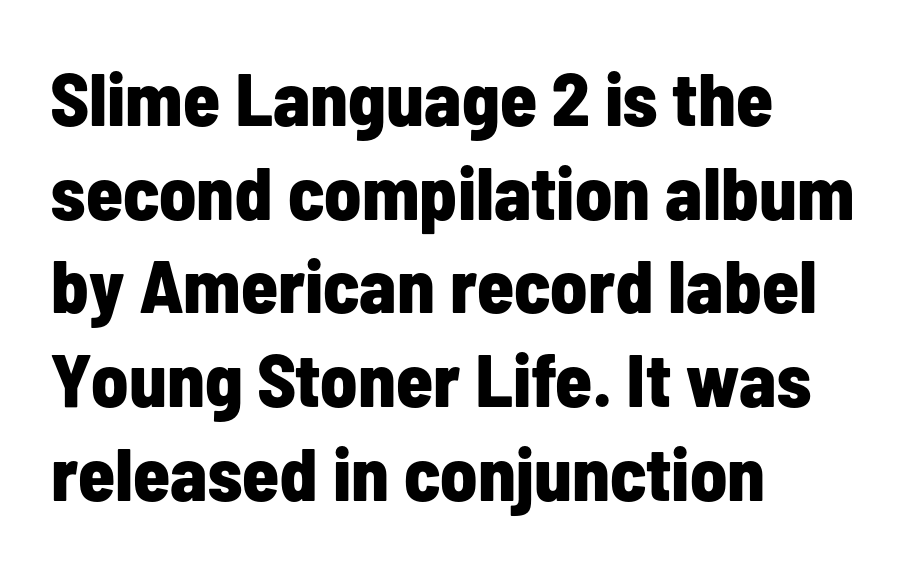
{"serif": "no", "italic": "no", "bold": "yes", "weight": "bold", "width": "condensed", "stroke_contrast": "low", "x_height": "medium", "monospaced": "no", "underline": "no", "align": "left", "line_spacing": "normal", "line_spacing_ratio": 1.25, "letter_spacing": "normal", "letter_spacing_em": 0.0, "glyph_px": 75}
